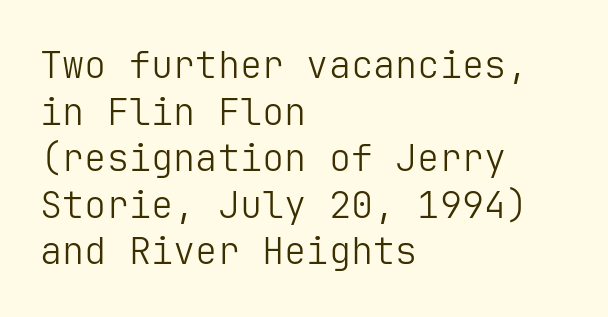
Q: Is the text bold? A: No.
Q: Is the text italic (slanted)? A: No, it is upright.
Q: Is the typeface a serif or a sans-serif typeface? A: Sans-serif.
Q: Is the text underlined? A: No.
Q: How is the paragraph aligned? A: Left-aligned.
Q: Is the spacing between letters normal or unusually wide? A: Normal.
Q: Is the spacing between lines tight, normal or loose? A: Normal.
Q: Width (condensed, normal, or wide)? A: Normal.
Q: Stroke contrast? A: Low.
Q: x-height? A: Medium.
